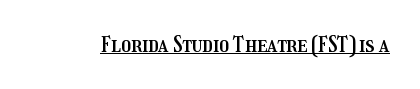
{"italic": "no", "underline": "yes", "letter_spacing": "normal", "letter_spacing_em": 0.0, "glyph_px": 22}
